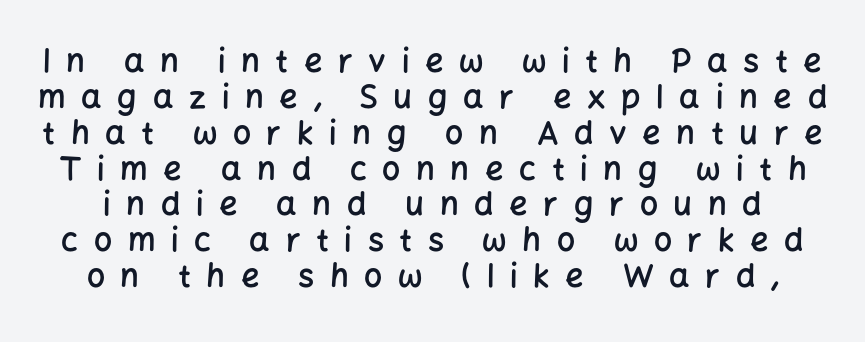
The image shows 32 px semibold sans-serif type, upright; set tight line spacing (1.12x), unusually wide letter spacing (+0.49 em), not underlined; low stroke contrast and a medium x-height.
